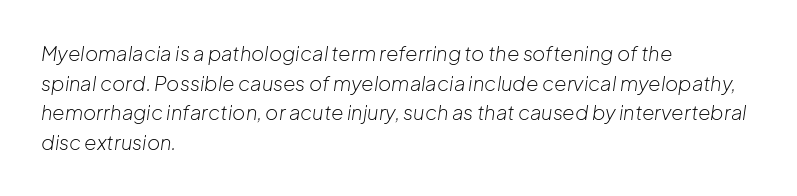
Vertically, the passage feels balanced, rows spaced as you'd expect. The baseline area is clear. Every character sits at an angle, as italics do. The letters sit at their default tracking, neither squeezed nor spread.
